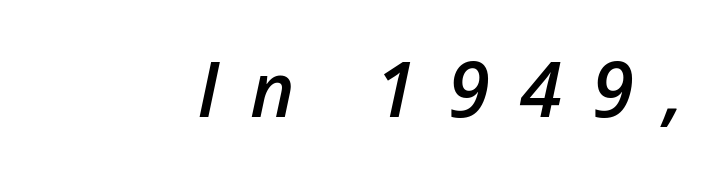
The image shows 76 px semibold type, italic (leaning right); set unusually wide letter spacing (+0.4 em), not underlined; low stroke contrast and a medium x-height.
